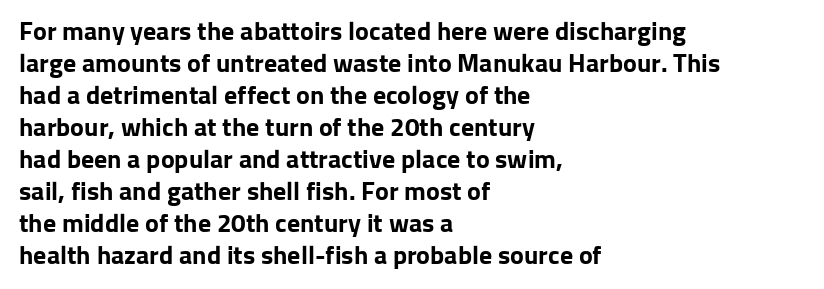
{"italic": "no", "bold": "yes", "underline": "no", "align": "left", "line_spacing_ratio": 1.23, "letter_spacing": "normal", "letter_spacing_em": 0.0, "glyph_px": 26}
